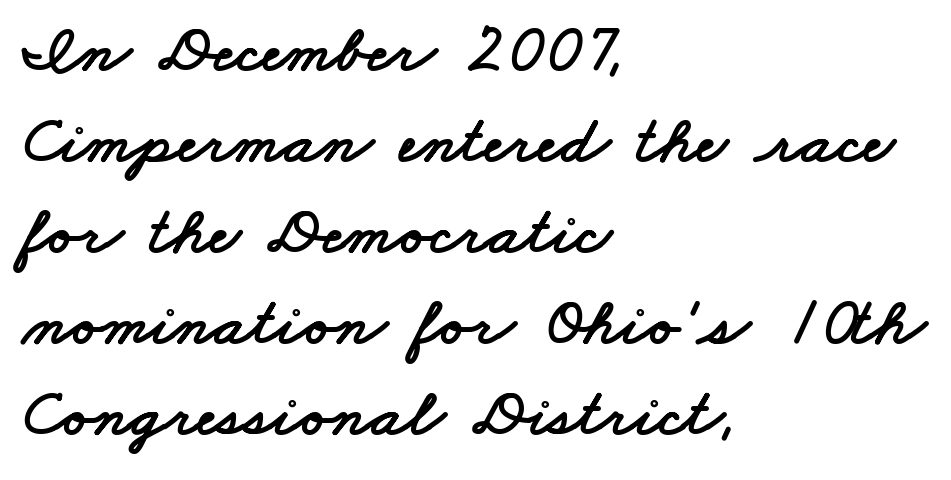
{"serif": "no", "width": "wide", "stroke_contrast": "low", "x_height": "small", "monospaced": "no", "underline": "no", "align": "left", "line_spacing": "normal", "line_spacing_ratio": 1.34, "letter_spacing": "normal", "letter_spacing_em": 0.0, "glyph_px": 68}
